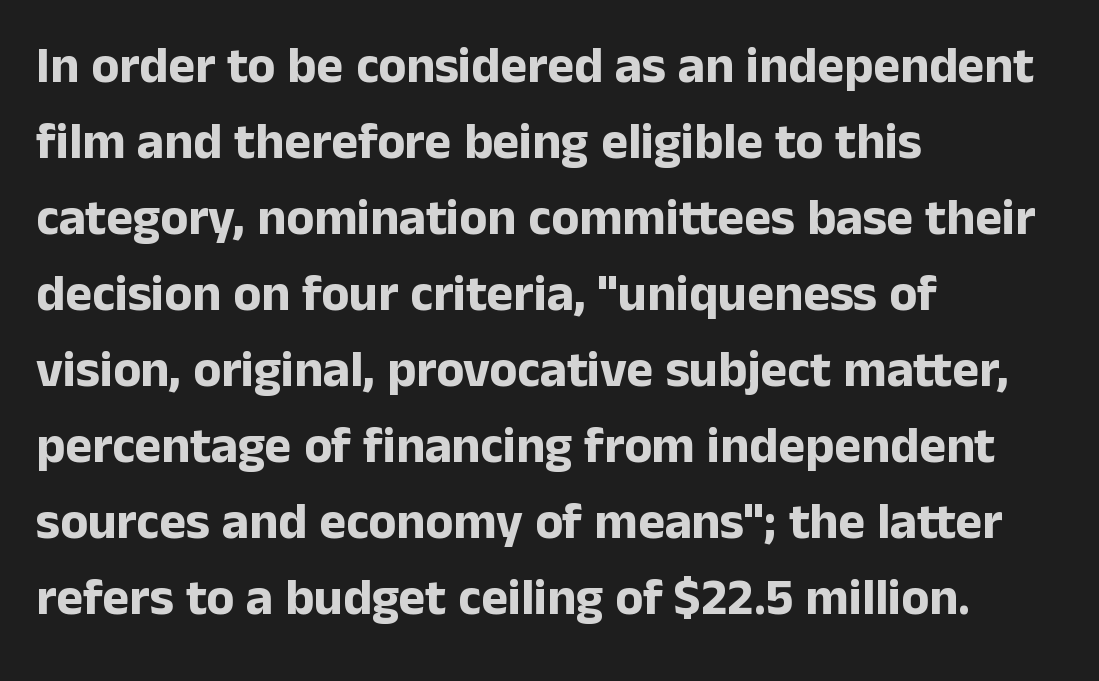
Q: Is the text bold? A: Yes.
Q: Is the text italic (slanted)? A: No, it is upright.
Q: Is the typeface a serif or a sans-serif typeface? A: Sans-serif.
Q: Is the text underlined? A: No.
Q: How is the paragraph aligned? A: Left-aligned.
Q: Is the spacing between letters normal or unusually wide? A: Normal.
Q: Is the spacing between lines tight, normal or loose? A: Normal.
Q: Width (condensed, normal, or wide)? A: Normal.
Q: Stroke contrast? A: Low.
Q: x-height? A: Medium.
Q: Monospaced? A: No.
